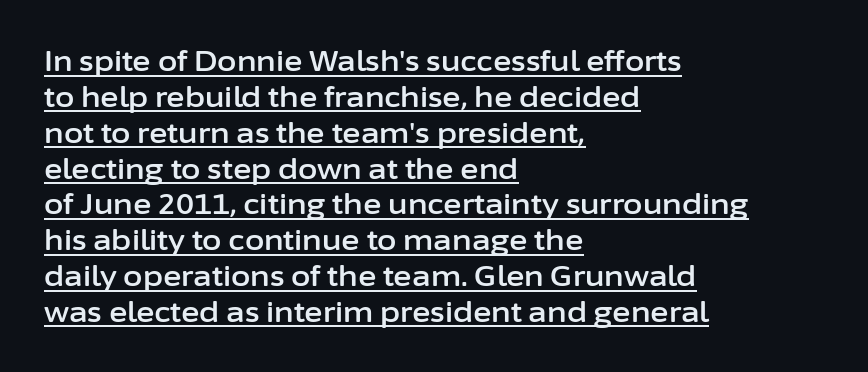
The image shows 28 px sans-serif type, upright; set left-aligned, normal line spacing (1.28x), normal letter spacing, underlined; low stroke contrast and a medium x-height.
